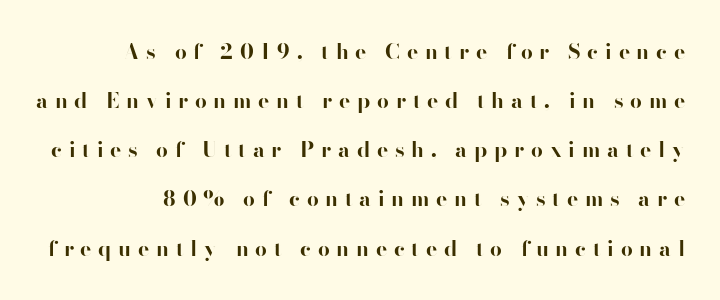
{"italic": "no", "bold": "yes", "underline": "no", "line_spacing": "loose", "line_spacing_ratio": 2.34, "letter_spacing": "wide", "letter_spacing_em": 0.32, "glyph_px": 21}
